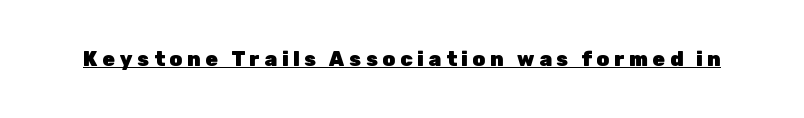
Q: Is the text bold? A: Yes.
Q: Is the text italic (slanted)? A: No, it is upright.
Q: Is the text underlined? A: Yes.
Q: Is the spacing between letters normal or unusually wide? A: Unusually wide.
